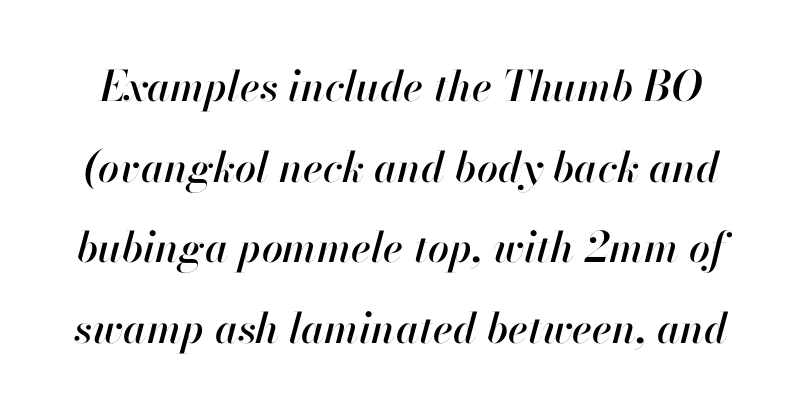
Slant detected: the letters are inclined. Quick note: interline space is abundant. A typesetter would call this zero additional tracking. Is this a fixed-width face? No — the glyphs have proportional, varying widths. Check under the words: just untouched page.
